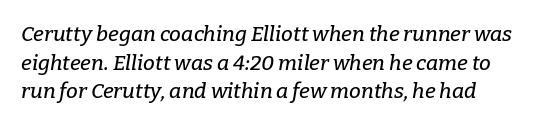
Q: Is the text italic (slanted)? A: Yes, it leans right by about 9 degrees.
Q: Is the text underlined? A: No.
Q: Is the spacing between letters normal or unusually wide? A: Normal.
Q: Is the spacing between lines tight, normal or loose? A: Normal.
